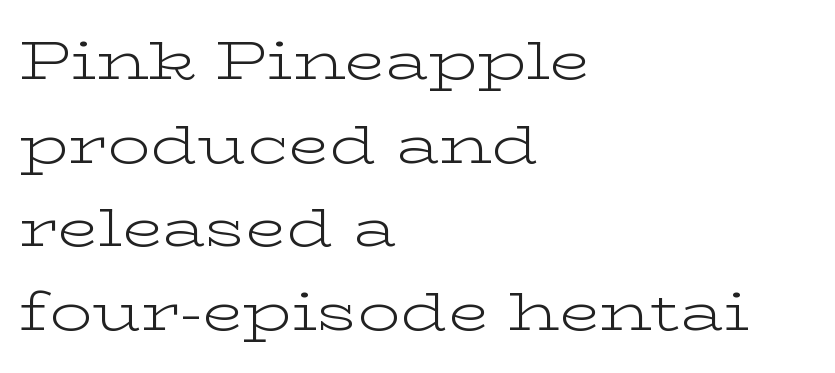
Q: Is the text bold? A: No.
Q: Is the text italic (slanted)? A: No, it is upright.
Q: Is the typeface a serif or a sans-serif typeface? A: Serif.
Q: Is the text underlined? A: No.
Q: How is the paragraph aligned? A: Left-aligned.
Q: Is the spacing between letters normal or unusually wide? A: Normal.
Q: Is the spacing between lines tight, normal or loose? A: Normal.
Q: Width (condensed, normal, or wide)? A: Wide.
Q: Stroke contrast? A: Low.
Q: x-height? A: Medium.
Q: Monospaced? A: No.
